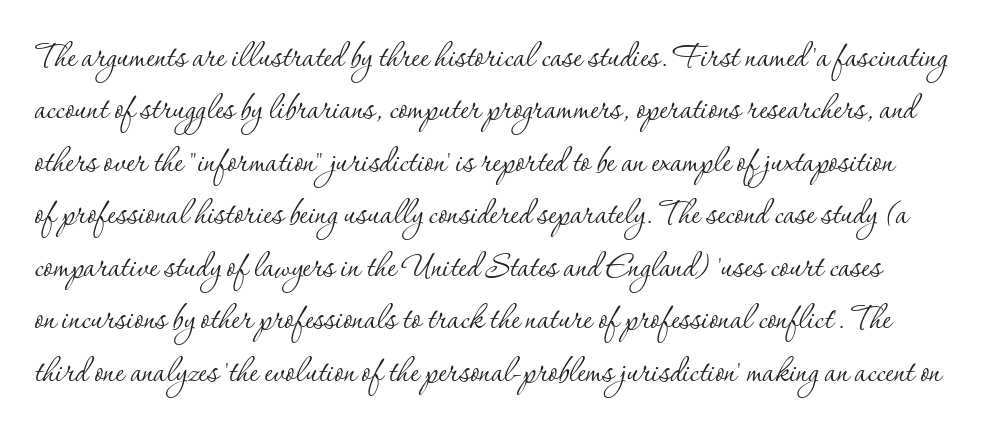
{"serif": "yes", "bold": "no", "weight": "thin", "width": "normal", "stroke_contrast": "low", "x_height": "small", "monospaced": "no", "underline": "no", "line_spacing": "normal", "line_spacing_ratio": 1.25, "letter_spacing": "normal", "letter_spacing_em": 0.0, "glyph_px": 42}
